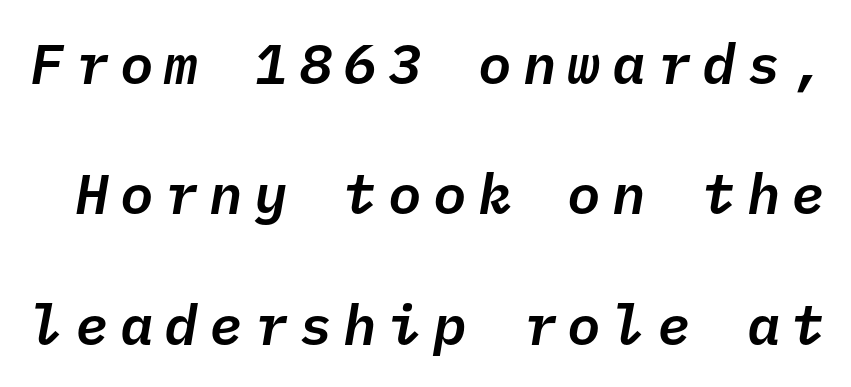
The image shows 56 px text type, italic (leaning right), monospaced; set loose line spacing (2.33x), unusually wide letter spacing (+0.2 em), not underlined; low stroke contrast and a medium x-height.
